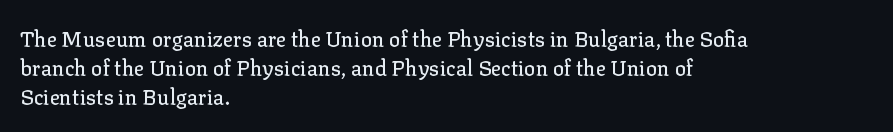
Q: Is the text italic (slanted)? A: No, it is upright.
Q: Is the text underlined? A: No.
Q: How is the paragraph aligned? A: Left-aligned.
Q: Is the spacing between letters normal or unusually wide? A: Normal.
Q: Is the spacing between lines tight, normal or loose? A: Normal.
